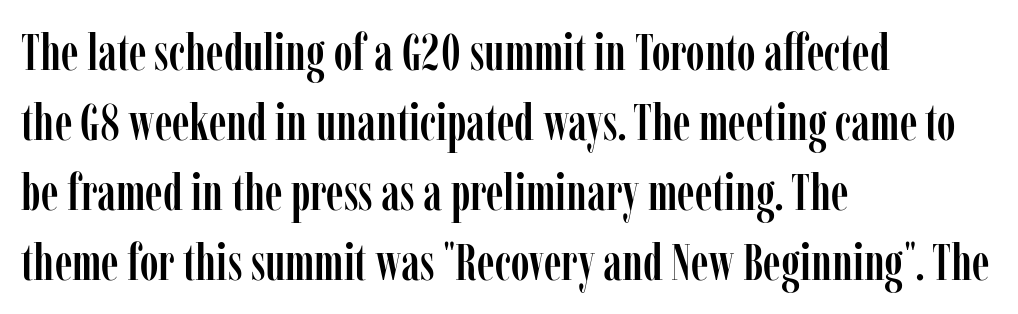
Looks like regular typesetting: each glyph gets only the width it needs. The text was rendered using a seriffed face with decorative stroke endings. The lettering stays uniformly vertical, giving the passage a roman look. The gap between lines stays unmarked. Typeset ragged right — the left edge is the straight one.
